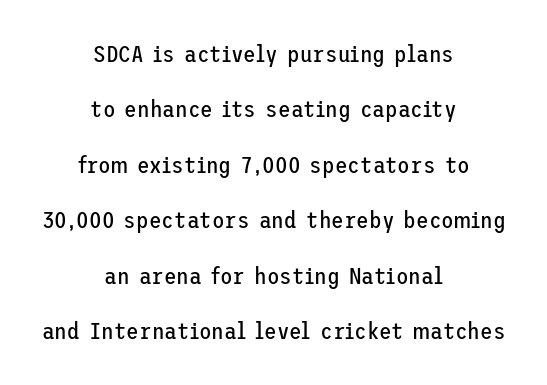
Every stem runs plumb, perpendicular to the baseline. The block of text is sparse from top to bottom, with ample space between rows. Is the stroke heavy? The answer is a plain regular-or-lighter. The lines are quadded center. The foot of each line stays bare and open. These lines keep a tight, regular rhythm from letter to letter.
